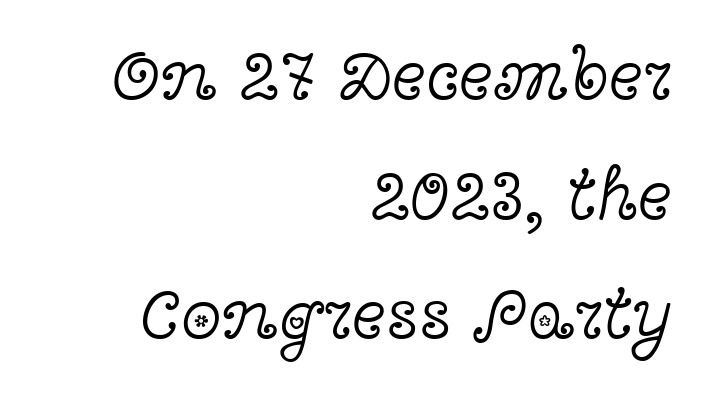
{"serif": "yes", "bold": "no", "weight": "light", "width": "wide", "x_height": "medium", "monospaced": "no", "underline": "no", "align": "right", "line_spacing": "normal", "line_spacing_ratio": 1.64, "letter_spacing": "normal", "letter_spacing_em": 0.0, "glyph_px": 73}
